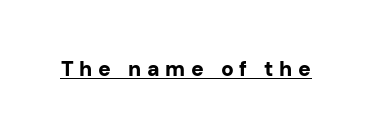
In terms of weight, the rendering is a true, heavy bold. Is there an underline? Yes — a line sits under the letters. Compared with typical body copy, the letter spacing here is much looser. Every character sits straight up, as roman type does.
